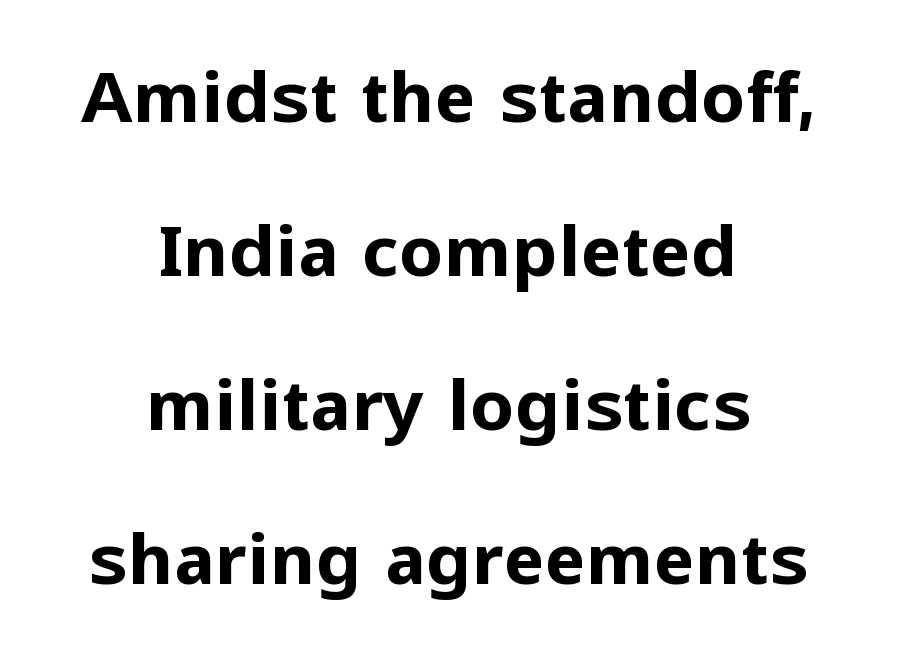
Q: Is the text bold? A: Yes.
Q: Is the text italic (slanted)? A: No, it is upright.
Q: Is the typeface a serif or a sans-serif typeface? A: Sans-serif.
Q: Is the text underlined? A: No.
Q: How is the paragraph aligned? A: Centered.
Q: Is the spacing between letters normal or unusually wide? A: Normal.
Q: Is the spacing between lines tight, normal or loose? A: Loose.
Q: Width (condensed, normal, or wide)? A: Normal.
Q: Stroke contrast? A: Low.
Q: x-height? A: Medium.
Q: Monospaced? A: No.
